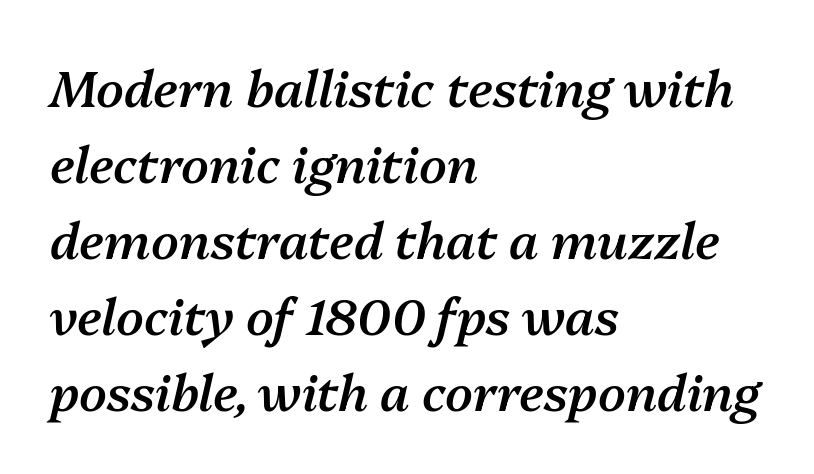
Rule under the text: the space is simply empty. There is no visible air inserted between adjacent glyphs. Leftover space on each line is placed entirely after the last word. If you drew a line through each stem, it would be angled. Character widths vary here, with narrow letters taking less room than wide ones.
